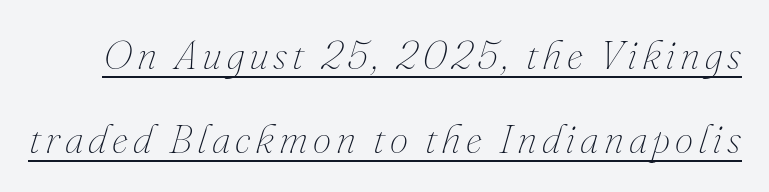
{"italic": "yes", "lean": "right", "slant_degrees": 16, "bold": "no", "weight": "thin", "width": "normal", "stroke_contrast": "medium", "x_height": "small", "monospaced": "no", "underline": "yes", "line_spacing": "loose", "line_spacing_ratio": 2.04, "glyph_px": 41}
